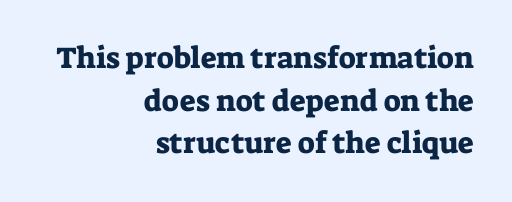
{"serif": "yes", "italic": "no", "width": "normal", "stroke_contrast": "low", "x_height": "medium", "monospaced": "no", "underline": "no", "align": "right", "line_spacing": "normal", "line_spacing_ratio": 1.42, "letter_spacing": "normal", "letter_spacing_em": 0.0, "glyph_px": 30}
